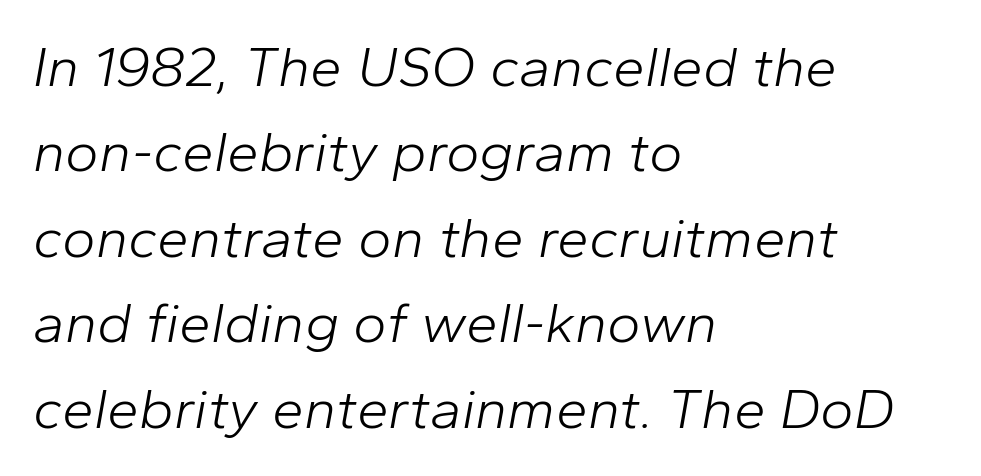
Posture: slanted. Do the characters align in a grid? No, the font is proportional. Interline gaps are of average width in this sample. Stroke mass is kept to a normal reading level or below. These lines keep a tight, regular rhythm from letter to letter. The zone under the glyphs is completely vacant.
